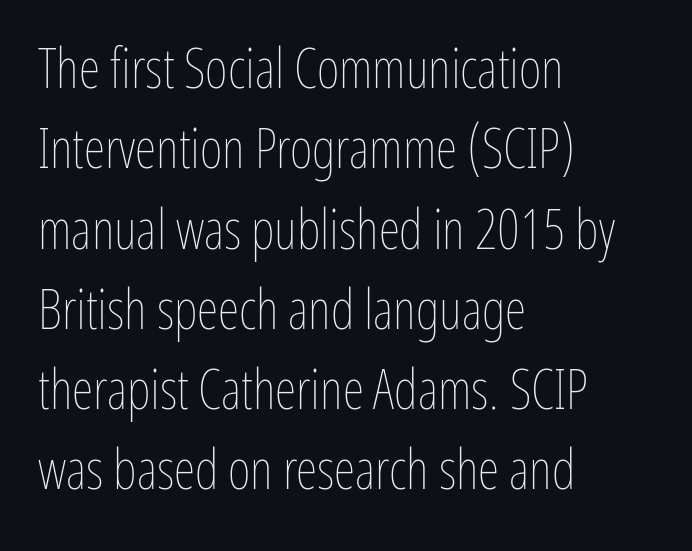
The image shows 55 px thin, condensed type, upright; set left-aligned, normal line spacing (1.46x), normal letter spacing, not underlined; low stroke contrast and a medium x-height.
